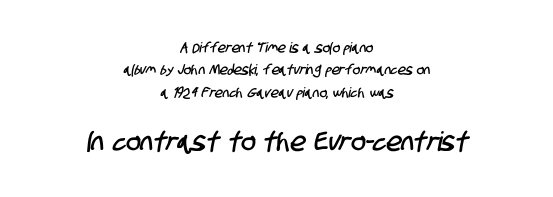
{"underline": "no", "align": "center", "line_spacing": "normal", "line_spacing_ratio": 1.59, "letter_spacing": "normal", "letter_spacing_em": 0.0, "larger_block": "second", "size_ratio": 1.93, "glyph_px": 27}
